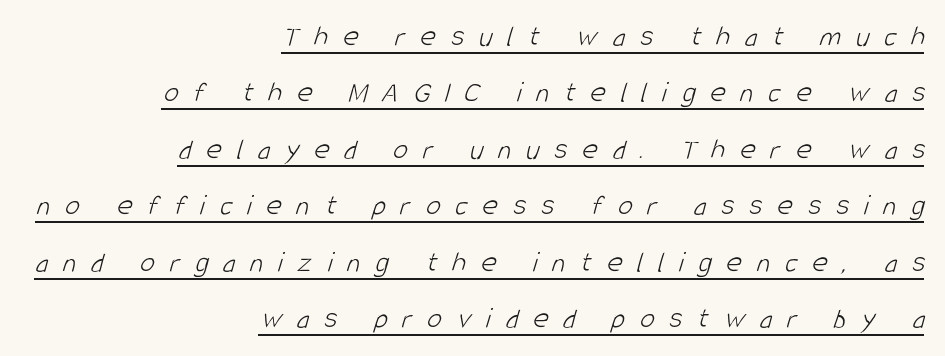
{"serif": "no", "bold": "no", "weight": "light", "width": "condensed", "stroke_contrast": "low", "x_height": "large", "monospaced": "no", "underline": "yes", "align": "right", "line_spacing_ratio": 1.88, "letter_spacing": "wide", "letter_spacing_em": 0.49, "glyph_px": 30}
